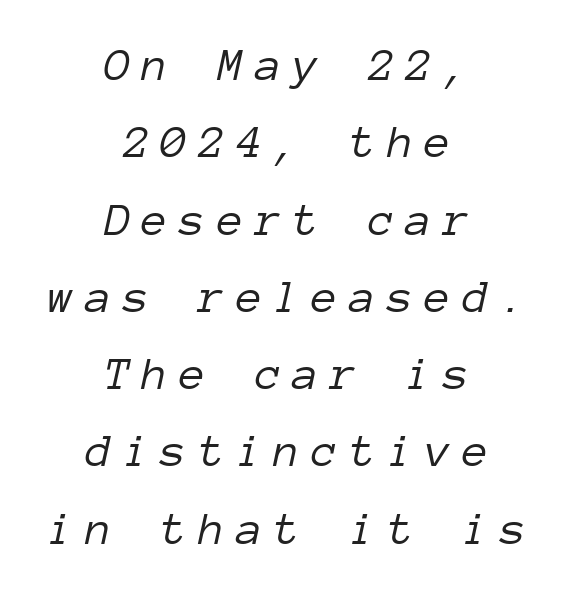
The image shows 48 px light type, italic (leaning right), monospaced; set centered, normal line spacing (1.61x), unusually wide letter spacing (+0.24 em), not underlined; low stroke contrast and a medium x-height.
